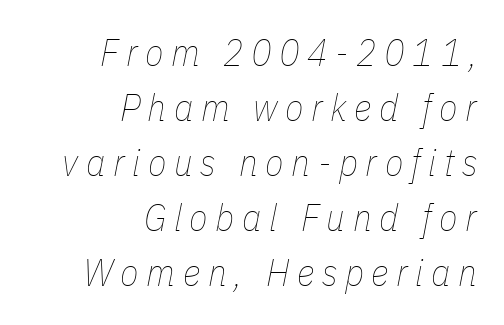
Q: Is the text bold? A: No.
Q: Is the text italic (slanted)? A: Yes, it leans right by about 11 degrees.
Q: Is the text underlined? A: No.
Q: How is the paragraph aligned? A: Right-aligned.
Q: Is the spacing between letters normal or unusually wide? A: Unusually wide.
Q: Is the spacing between lines tight, normal or loose? A: Normal.
Q: Width (condensed, normal, or wide)? A: Condensed.
Q: Stroke contrast? A: Low.
Q: x-height? A: Medium.
Q: Monospaced? A: No.
